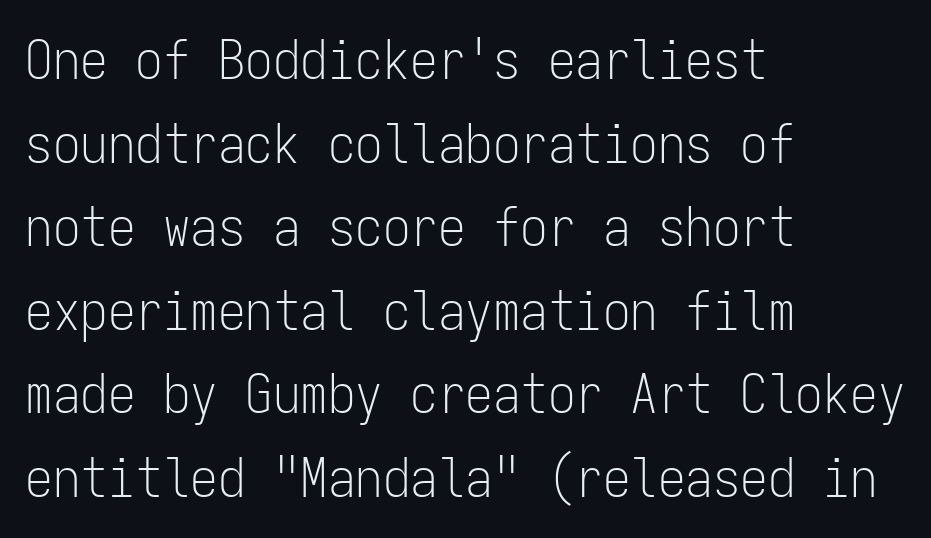
The gap between lines stays unmarked. Standard letterfit; no display-style spreading of the glyphs. Designer's note — italics off, roman on. Font category for this specimen: sans-serif. The letterforms sit at book weight or below.
